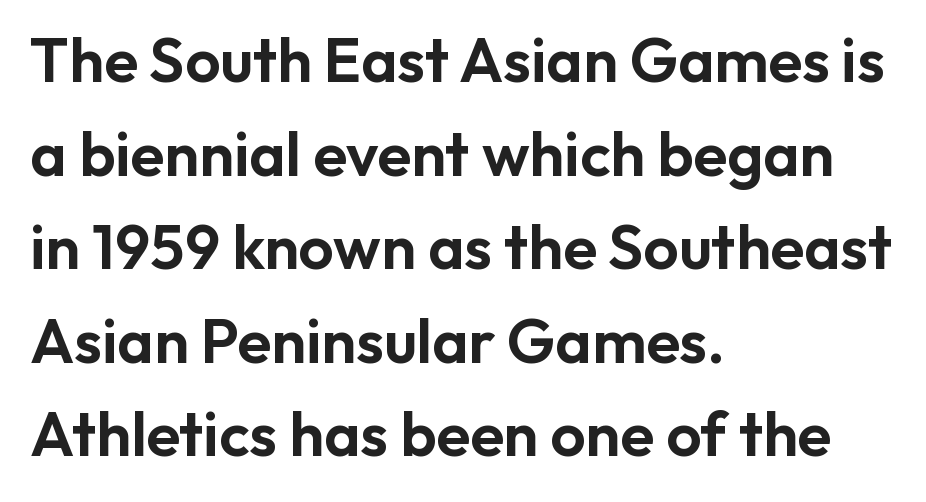
Letterform terminals end flat and unadorned throughout the passage. No italicization has been applied; the sample stays upright. Vertical spacing — default. Horizontal alignment here is leftward, the default for most running prose. Just letters on the line, the space beneath them empty. The face used here is proportionally spaced, like ordinary book or web type.
